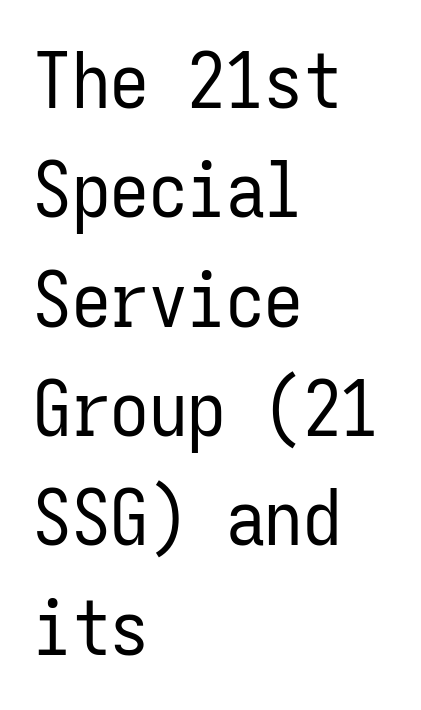
Quick note: interline space is typical. Letterform terminals end flat and unadorned throughout the passage. In terms of letterspacing, this is plain default setting. This sample is left-justified, so line endings fall wherever the words run out. Quick note: not italic, upright. These glyphs show unthickened strokes, regular width or finer.
